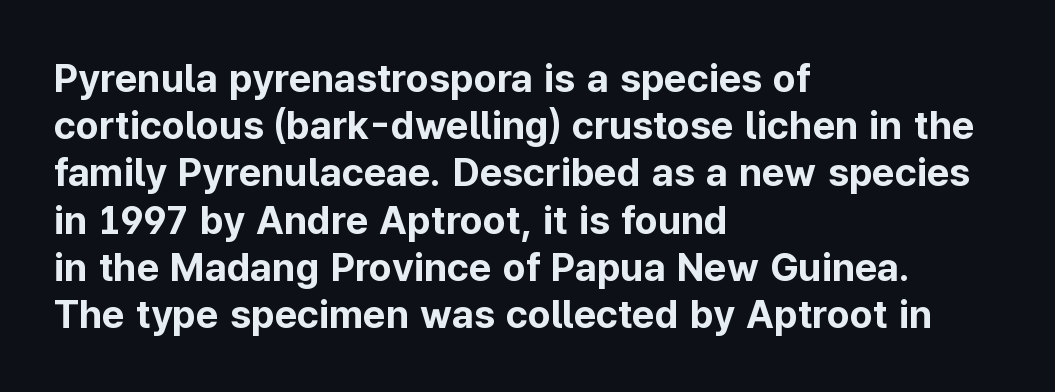
The image shows 39 px bold sans-serif type, upright; set left-aligned, line spacing 1.21x, normal letter spacing, not underlined; low stroke contrast and a medium x-height.
